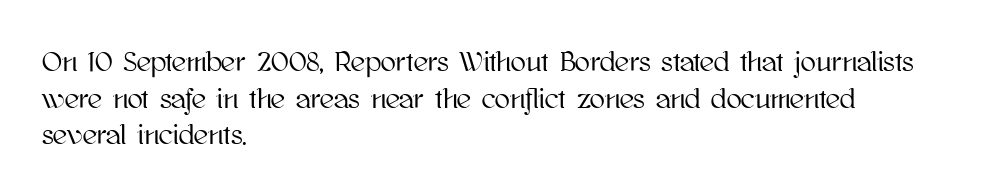
Q: Is the text italic (slanted)? A: No, it is upright.
Q: Is the text underlined? A: No.
Q: How is the paragraph aligned? A: Left-aligned.
Q: Is the spacing between letters normal or unusually wide? A: Normal.
Q: Is the spacing between lines tight, normal or loose? A: Normal.
Q: Width (condensed, normal, or wide)? A: Normal.
Q: Stroke contrast? A: High.
Q: x-height? A: Medium.
Q: Monospaced? A: No.
